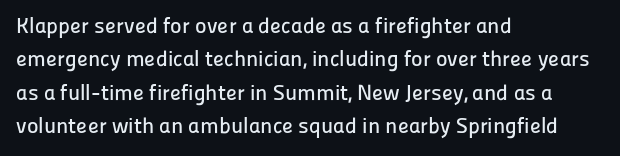
{"italic": "no", "underline": "no", "align": "left", "line_spacing": "normal", "line_spacing_ratio": 1.52, "letter_spacing": "normal", "letter_spacing_em": 0.0, "glyph_px": 22}
